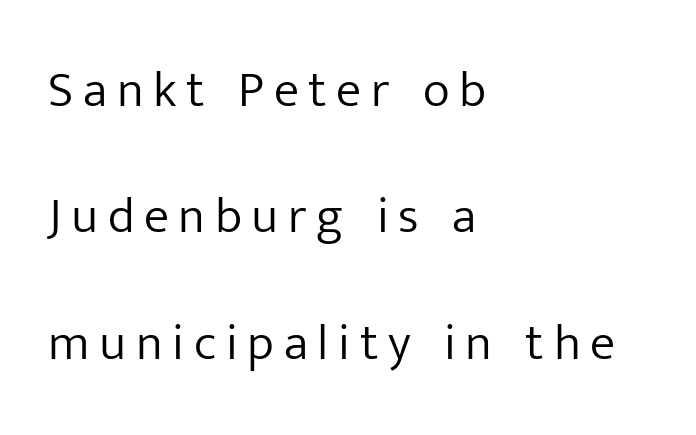
These lines are composed in type without serifs. Stem width sits at or under what a default text font uses. Check the space under the baseline: it is left empty. The face used here is proportionally spaced, like ordinary book or web type. Teacher's note: observe the even left margin — that is flush-left alignment. Each new line begins a long way beneath the previous one.
